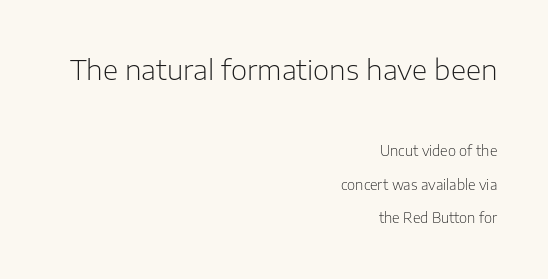
The face used here is proportionally spaced, like ordinary book or web type. The typesetter chose a ragged-left arrangement here. In this sample the first text group is rendered at the bigger scale. Check where the strokes stop: nothing finishes them off — pure sans. The rendering keeps characters at their native spacing. Nobody drew a line under any word here.
